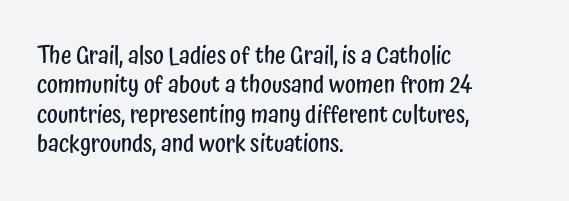
All the whitespace from short lines collects on the right. You could call the tracking neutral — neither tight nor loose. The axis of the letterforms is exactly vertical. Honestly, there is no underline to notice here at all.
